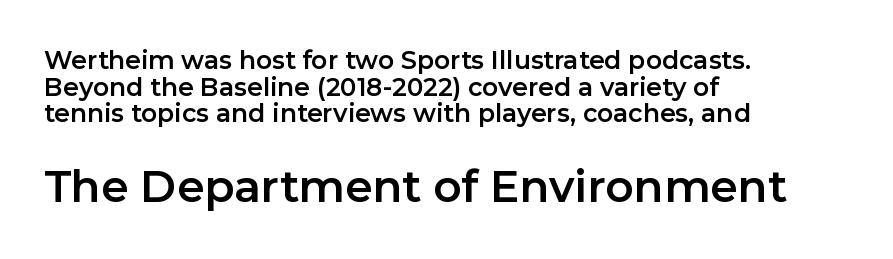
If you measured baseline to baseline, you'd find a short distance. Note the varied advance widths — an 'i' is clearly narrower than an 'm'. Standard letterfit; no display-style spreading of the glyphs. Each row of text sits above clean, open space. Serif or sans? Sans — the stroke terminals are bare.
